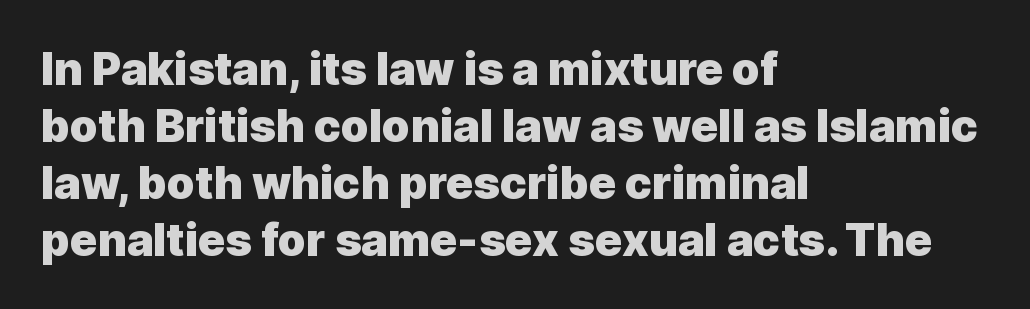
Typographic density is high because the face is bold. Character widths vary here, with narrow letters taking less room than wide ones. Style check: upright. Notice how descenders clear the ascenders below comfortably — that's standard leading. Teacher's note: observe the even left margin — that is flush-left alignment.
